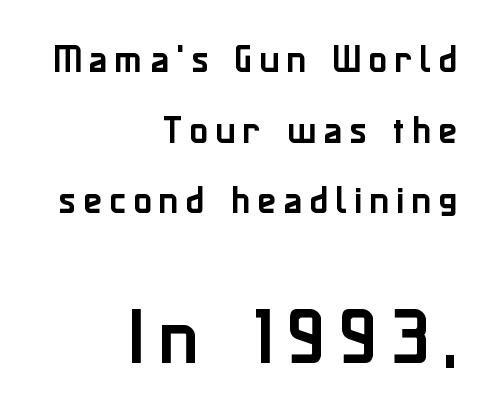
Q: Is the text italic (slanted)? A: No, it is upright.
Q: Is the typeface a serif or a sans-serif typeface? A: Sans-serif.
Q: Is the text underlined? A: No.
Q: How is the paragraph aligned? A: Right-aligned.
Q: Is the spacing between letters normal or unusually wide? A: Unusually wide.
Q: Is the spacing between lines tight, normal or loose? A: Loose.
Q: Which block of text is set in a larger size, the first (top) or the second (bottom)? A: The second (bottom) one.
Q: Width (condensed, normal, or wide)? A: Normal.
Q: Stroke contrast? A: Low.
Q: x-height? A: Medium.
Q: Monospaced? A: No.
